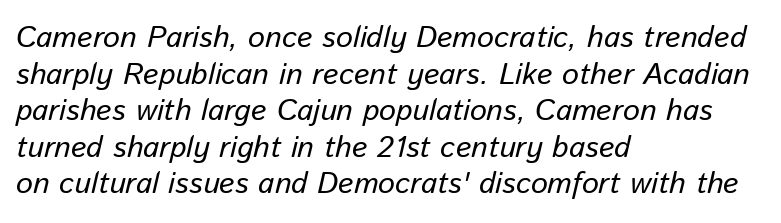
The image shows 30 px regular-weight type, italic (leaning right); set left-aligned, line spacing 1.22x, normal letter spacing, not underlined; low stroke contrast and a medium x-height.
